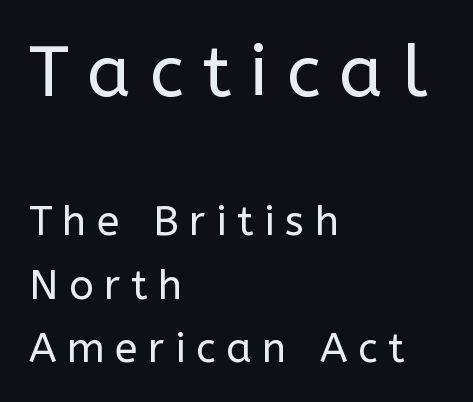
The image shows 72 px regular-weight sans-serif type, upright; set left-aligned, normal line spacing (1.54x), unusually wide letter spacing (+0.26 em), not underlined; the first (top) block is 1.76x larger; low stroke contrast and a medium x-height.
